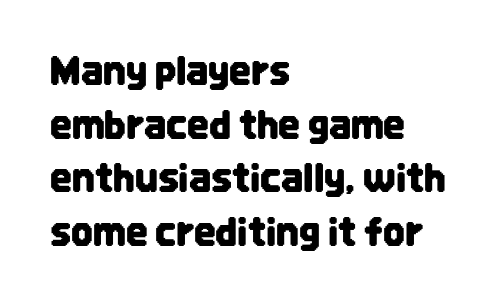
{"serif": "no", "italic": "no", "width": "condensed", "stroke_contrast": "low", "x_height": "large", "monospaced": "no", "underline": "no", "align": "left", "line_spacing": "normal", "line_spacing_ratio": 1.41, "letter_spacing": "normal", "letter_spacing_em": 0.0, "glyph_px": 38}
